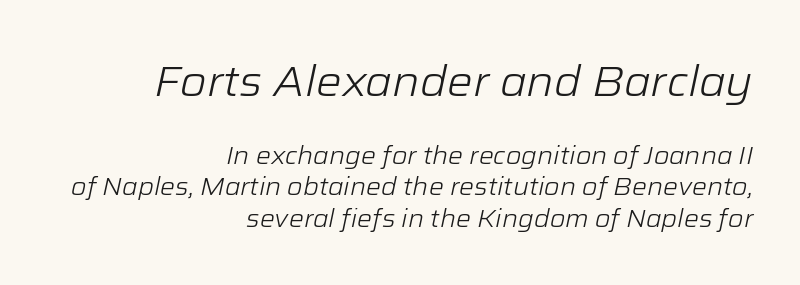
Q: Is the text bold? A: No.
Q: Is the text italic (slanted)? A: Yes, it leans right by about 12 degrees.
Q: Is the text underlined? A: No.
Q: How is the paragraph aligned? A: Right-aligned.
Q: Is the spacing between letters normal or unusually wide? A: Normal.
Q: Is the spacing between lines tight, normal or loose? A: Normal.
Q: Which block of text is set in a larger size, the first (top) or the second (bottom)? A: The first (top) one.
Q: Width (condensed, normal, or wide)? A: Normal.
Q: Stroke contrast? A: Low.
Q: x-height? A: Medium.
Q: Monospaced? A: No.
